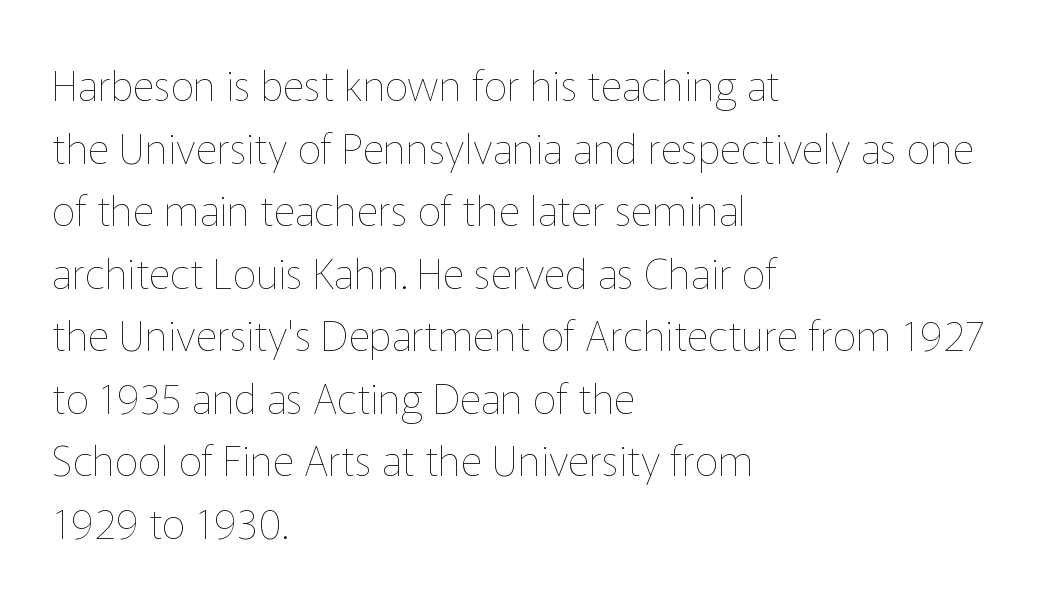
This sample has the flowing, uneven cadence of proportional lettering. One-word summary of the alignment: left. The letters sit at their default tracking, neither squeezed nor spread. This is the regular roman posture of the typeface.
